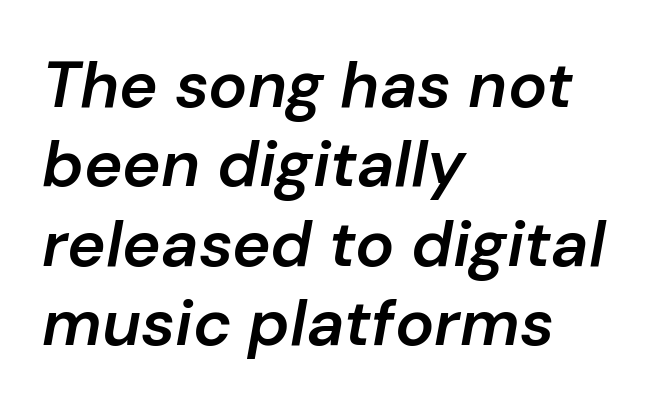
{"italic": "yes", "lean": "right", "slant_degrees": 10, "bold": "semi", "weight": "semibold", "width": "normal", "stroke_contrast": "low", "x_height": "medium", "monospaced": "no", "underline": "no", "align": "left", "line_spacing_ratio": 1.22, "letter_spacing": "normal", "letter_spacing_em": 0.0, "glyph_px": 65}
